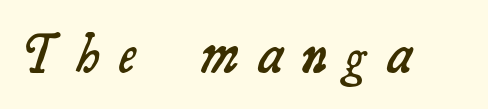
{"serif": "yes", "bold": "semi", "weight": "semibold", "width": "normal", "stroke_contrast": "medium", "x_height": "small", "monospaced": "no", "underline": "no", "letter_spacing": "wide", "letter_spacing_em": 0.36, "glyph_px": 55}
